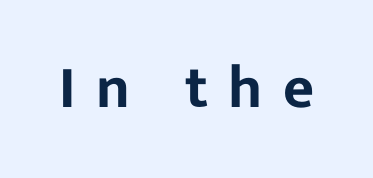
Q: Is the text italic (slanted)? A: No, it is upright.
Q: Is the typeface a serif or a sans-serif typeface? A: Sans-serif.
Q: Is the text underlined? A: No.
Q: Is the spacing between letters normal or unusually wide? A: Unusually wide.
Q: Width (condensed, normal, or wide)? A: Normal.
Q: Stroke contrast? A: Low.
Q: x-height? A: Medium.
Q: Monospaced? A: No.
